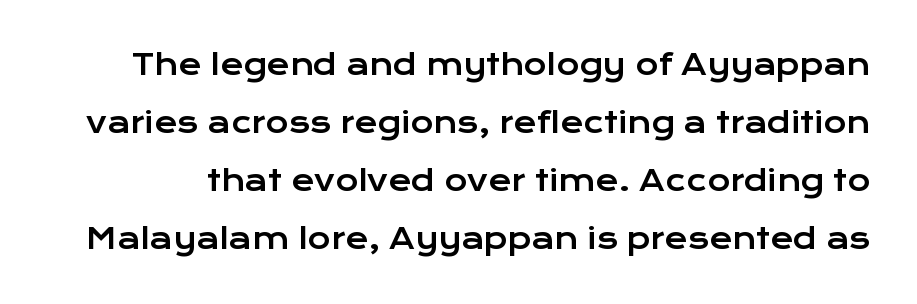
The image shows 28 px wide sans-serif type, upright; set loose line spacing (2.07x), normal letter spacing, not underlined; low stroke contrast and a medium x-height.
